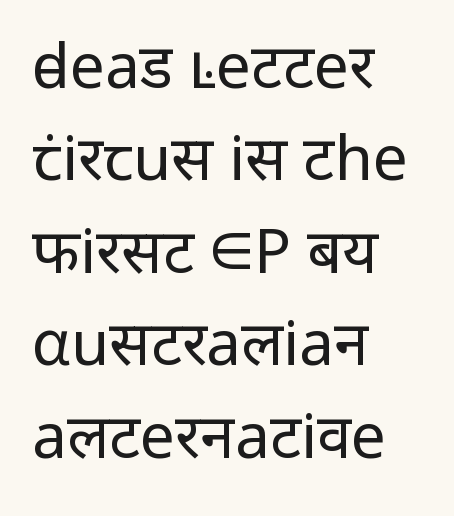
{"serif": "no", "italic": "no", "bold": "no", "weight": "regular", "width": "normal", "stroke_contrast": "low", "x_height": "medium", "monospaced": "no", "underline": "no", "align": "left", "line_spacing": "normal", "line_spacing_ratio": 1.49, "letter_spacing": "normal", "letter_spacing_em": 0.0, "glyph_px": 62}
